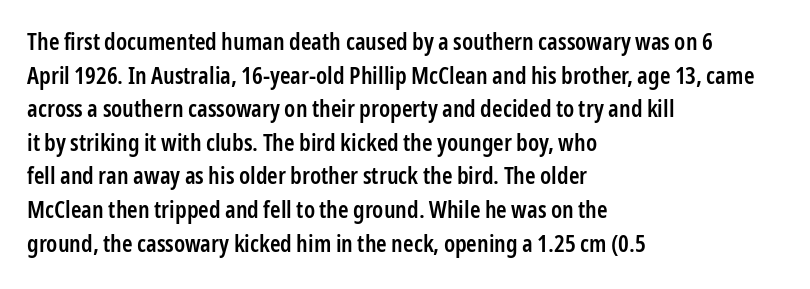
{"italic": "no", "bold": "semi", "underline": "no", "align": "left", "line_spacing": "normal", "line_spacing_ratio": 1.4, "letter_spacing": "normal", "letter_spacing_em": 0.0, "glyph_px": 24}
